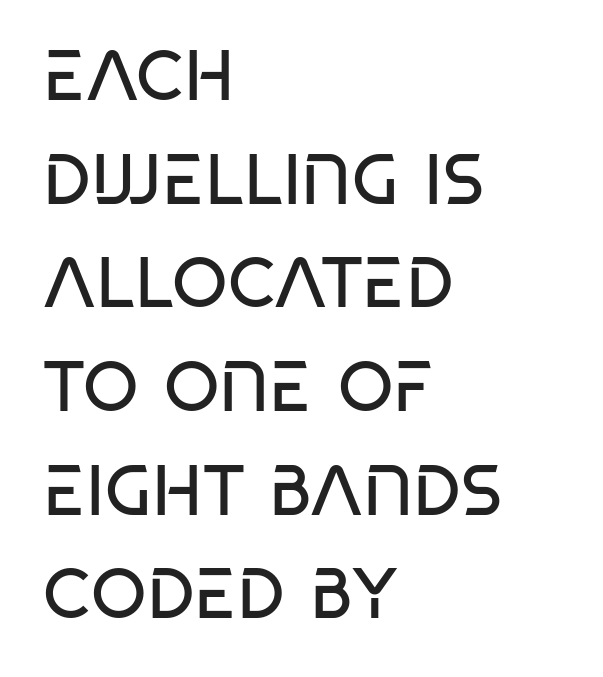
{"serif": "no", "italic": "no", "bold": "no", "weight": "regular", "width": "condensed", "stroke_contrast": "low", "x_height": "large", "monospaced": "no", "underline": "no", "align": "left", "line_spacing": "normal", "line_spacing_ratio": 1.46, "letter_spacing": "normal", "letter_spacing_em": 0.0, "glyph_px": 71}
